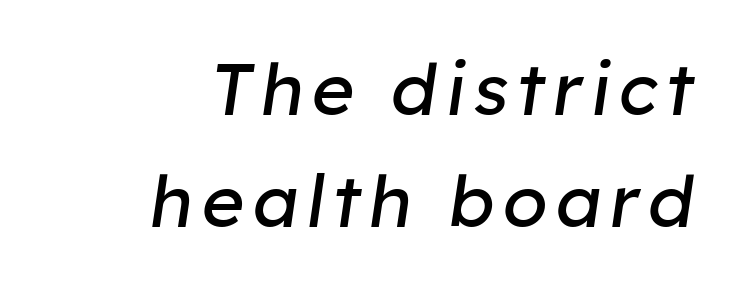
Q: Is the text bold? A: No.
Q: Is the text italic (slanted)? A: Yes, it leans right by about 8 degrees.
Q: Is the text underlined? A: No.
Q: How is the paragraph aligned? A: Right-aligned.
Q: Is the spacing between lines tight, normal or loose? A: Normal.
Q: Width (condensed, normal, or wide)? A: Normal.
Q: Stroke contrast? A: Low.
Q: x-height? A: Medium.
Q: Monospaced? A: No.
